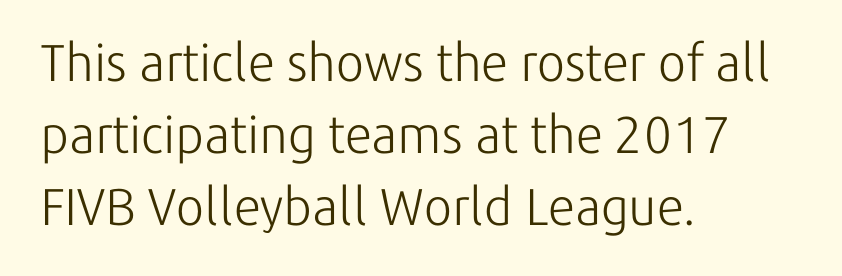
Q: Is the text bold? A: No.
Q: Is the text italic (slanted)? A: No, it is upright.
Q: Is the typeface a serif or a sans-serif typeface? A: Sans-serif.
Q: Is the text underlined? A: No.
Q: How is the paragraph aligned? A: Left-aligned.
Q: Is the spacing between letters normal or unusually wide? A: Normal.
Q: Is the spacing between lines tight, normal or loose? A: Normal.
Q: Width (condensed, normal, or wide)? A: Normal.
Q: Stroke contrast? A: Low.
Q: x-height? A: Medium.
Q: Monospaced? A: No.
